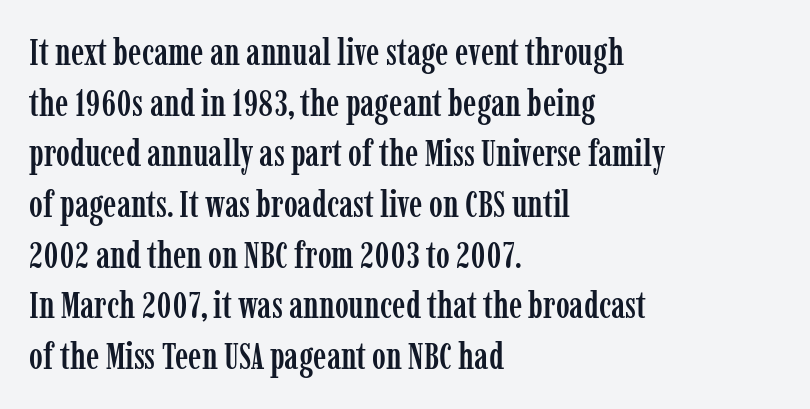
The image shows 37 px condensed serif type, upright; set left-aligned, normal line spacing (1.37x), normal letter spacing, not underlined; low stroke contrast and a medium x-height.
